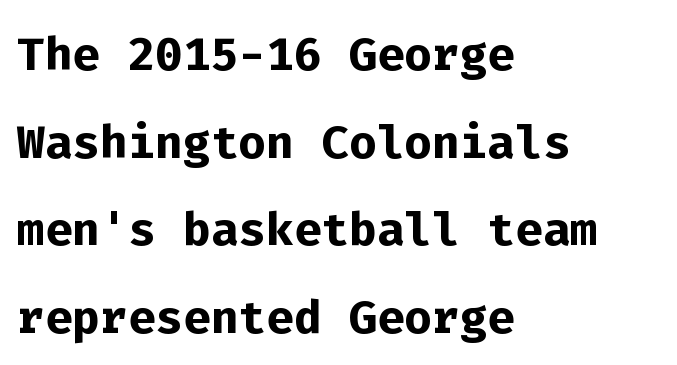
{"serif": "no", "italic": "no", "bold": "yes", "weight": "semibold", "width": "normal", "stroke_contrast": "low", "x_height": "medium", "monospaced": "yes", "underline": "no", "align": "left", "line_spacing": "normal", "line_spacing_ratio": 1.35, "letter_spacing": "normal", "letter_spacing_em": 0.0, "glyph_px": 65}
